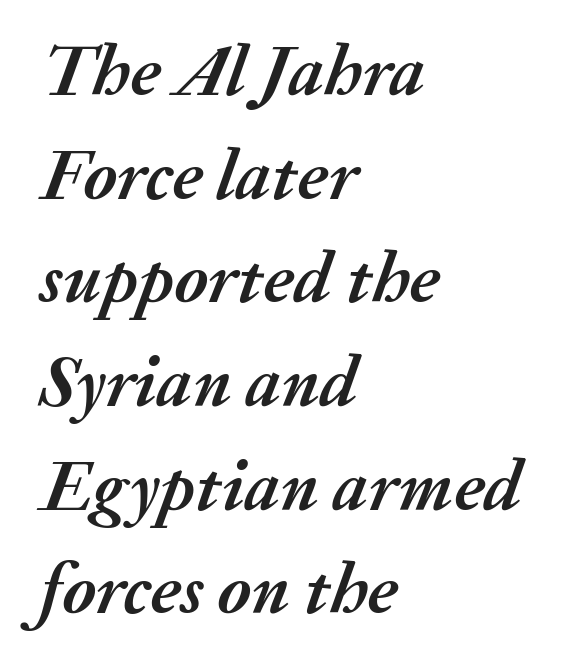
{"italic": "yes", "lean": "right", "slant_degrees": 20, "bold": "yes", "weight": "semibold", "width": "normal", "stroke_contrast": "medium", "x_height": "medium", "monospaced": "no", "underline": "no", "align": "left", "line_spacing": "normal", "line_spacing_ratio": 1.44, "letter_spacing": "normal", "letter_spacing_em": 0.0, "glyph_px": 72}
